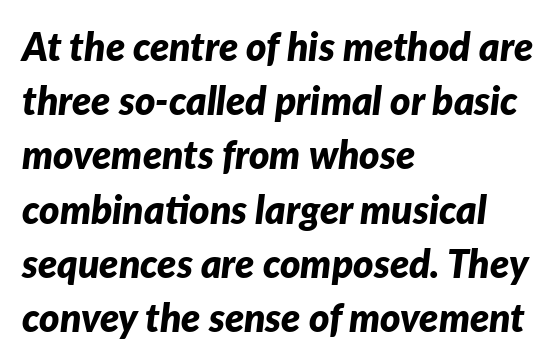
The image shows 39 px bold type, italic (leaning right); set left-aligned, normal line spacing (1.39x), normal letter spacing, not underlined; low stroke contrast and a medium x-height.
